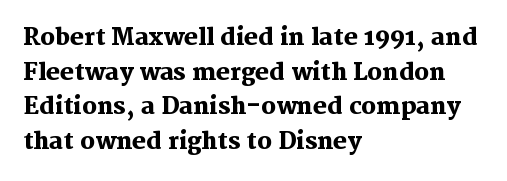
Q: Is the text bold? A: Yes.
Q: Is the text italic (slanted)? A: No, it is upright.
Q: Is the text underlined? A: No.
Q: How is the paragraph aligned? A: Left-aligned.
Q: Is the spacing between letters normal or unusually wide? A: Normal.
Q: Is the spacing between lines tight, normal or loose? A: Normal.
